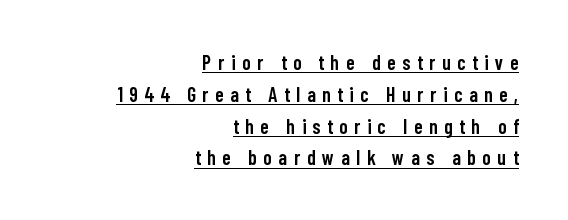
The image shows 20 px text type, upright; set right-aligned, normal line spacing (1.59x), unusually wide letter spacing (+0.34 em), underlined.
